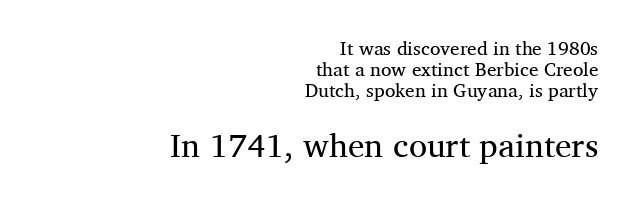
If you measured baseline to baseline, you'd find a short distance. Type style note: has serifs. Here the second block reads like a headline and the first like body copy. The font is comparable to plain body text, perhaps lighter. The rag falls on the left side of this text block. Letters rest on an invisible, unmarked baseline.
